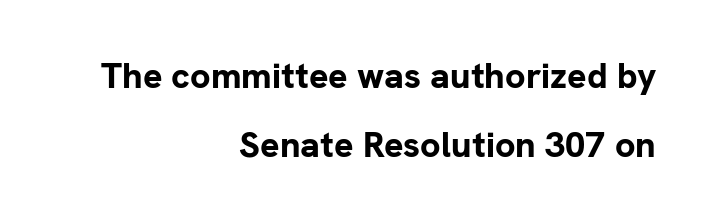
The image shows 36 px bold sans-serif type, upright; set right-aligned, loose line spacing (1.92x), normal letter spacing, not underlined; low stroke contrast and a medium x-height.
